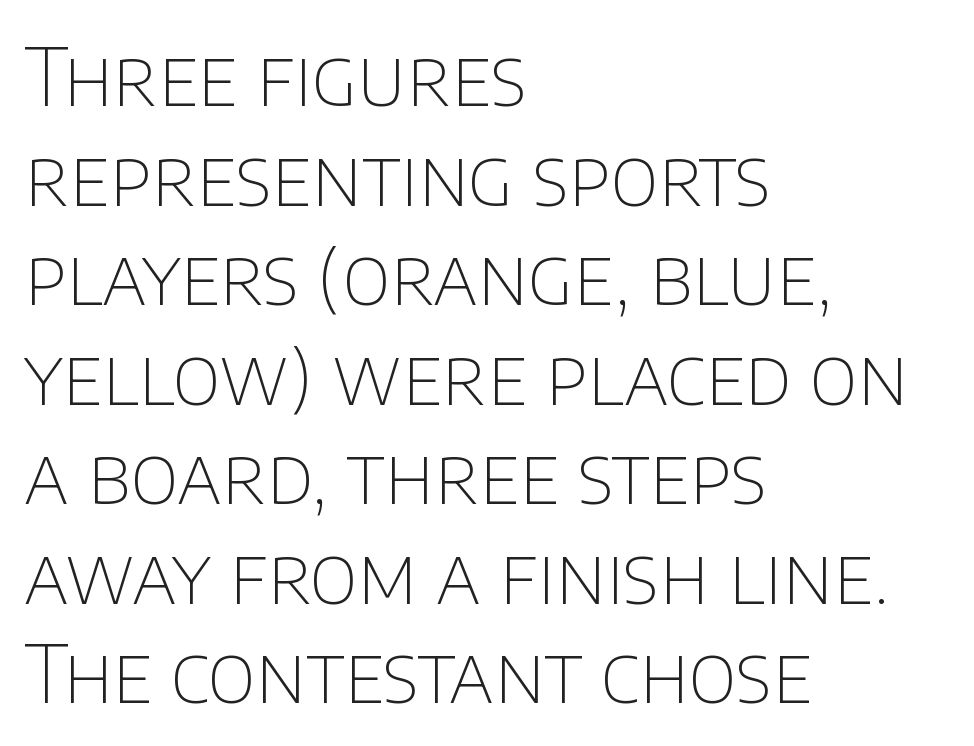
Q: Is the text bold? A: No.
Q: Is the text italic (slanted)? A: No, it is upright.
Q: Is the typeface a serif or a sans-serif typeface? A: Sans-serif.
Q: Is the text underlined? A: No.
Q: How is the paragraph aligned? A: Left-aligned.
Q: Is the spacing between letters normal or unusually wide? A: Normal.
Q: Is the spacing between lines tight, normal or loose? A: Normal.
Q: Width (condensed, normal, or wide)? A: Normal.
Q: Stroke contrast? A: Low.
Q: x-height? A: Large.
Q: Monospaced? A: No.
